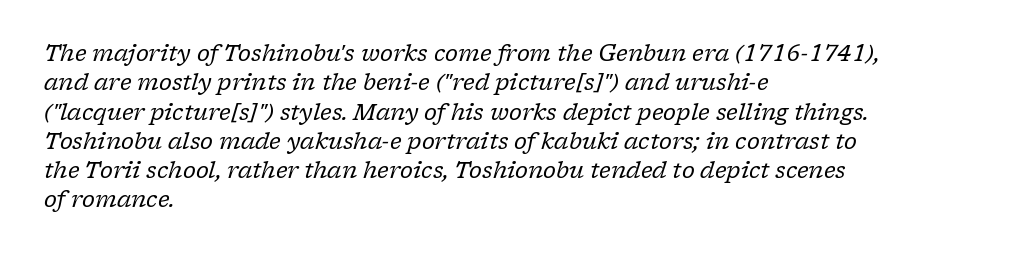
The image shows 22 px text type, italic (leaning right); set left-aligned, normal line spacing (1.33x), normal letter spacing, not underlined.
